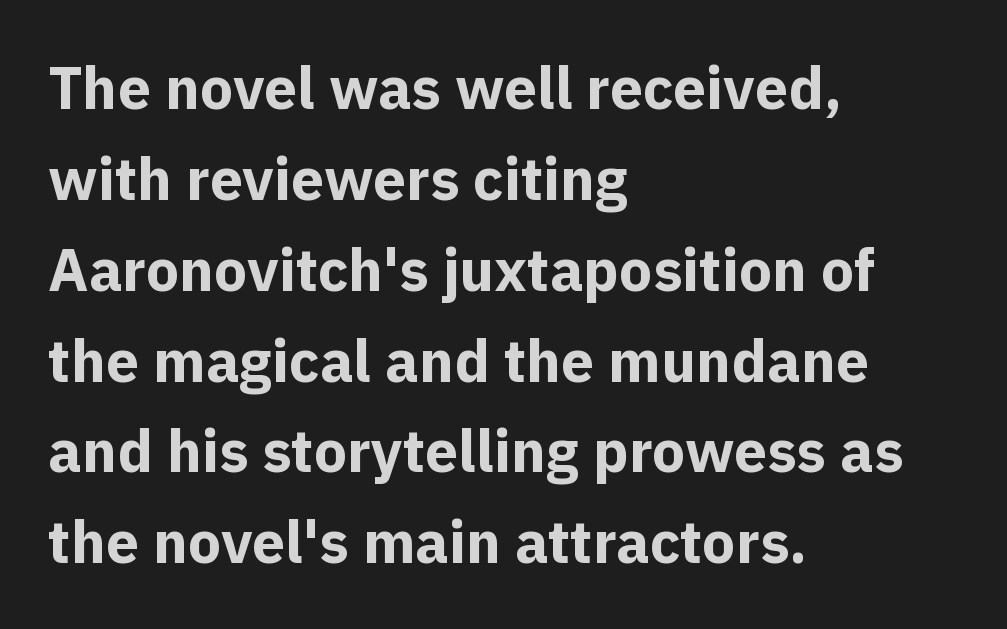
Q: Is the text bold? A: Yes.
Q: Is the text italic (slanted)? A: No, it is upright.
Q: Is the typeface a serif or a sans-serif typeface? A: Sans-serif.
Q: Is the text underlined? A: No.
Q: How is the paragraph aligned? A: Left-aligned.
Q: Is the spacing between letters normal or unusually wide? A: Normal.
Q: Is the spacing between lines tight, normal or loose? A: Normal.
Q: Width (condensed, normal, or wide)? A: Normal.
Q: x-height? A: Medium.
Q: Monospaced? A: No.
